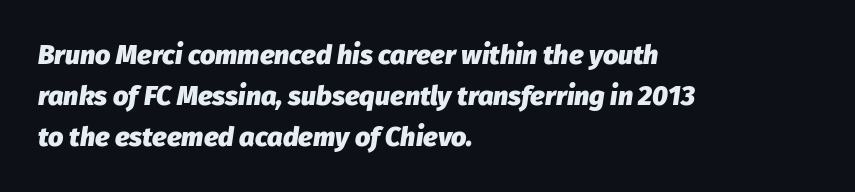
Q: Is the text bold? A: Yes.
Q: Is the text italic (slanted)? A: Yes, it leans right by about 8 degrees.
Q: Is the text underlined? A: No.
Q: How is the paragraph aligned? A: Left-aligned.
Q: Is the spacing between letters normal or unusually wide? A: Normal.
Q: Is the spacing between lines tight, normal or loose? A: Normal.
